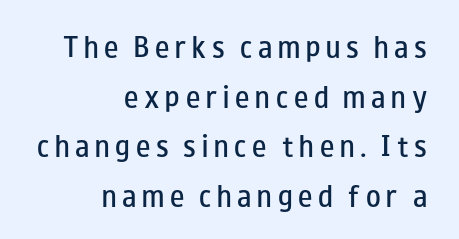
Q: Is the text bold? A: Semi-bold.
Q: Is the text italic (slanted)? A: No, it is upright.
Q: Is the text underlined? A: No.
Q: How is the paragraph aligned? A: Right-aligned.
Q: Is the spacing between letters normal or unusually wide? A: Unusually wide.
Q: Is the spacing between lines tight, normal or loose? A: Loose.
